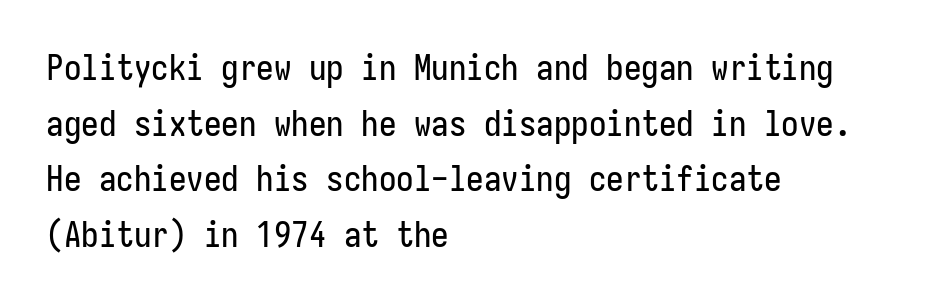
{"serif": "no", "italic": "no", "width": "condensed", "stroke_contrast": "low", "x_height": "medium", "underline": "no", "align": "left", "line_spacing": "normal", "line_spacing_ratio": 1.59, "letter_spacing": "normal", "letter_spacing_em": 0.0, "glyph_px": 35}
